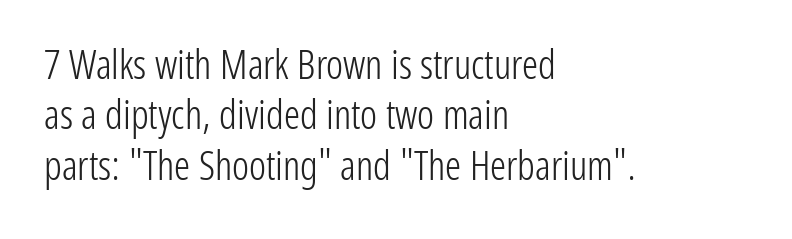
The image shows 40 px light, condensed sans-serif type, upright; set left-aligned, normal line spacing (1.26x), normal letter spacing, not underlined; low stroke contrast and a medium x-height.
